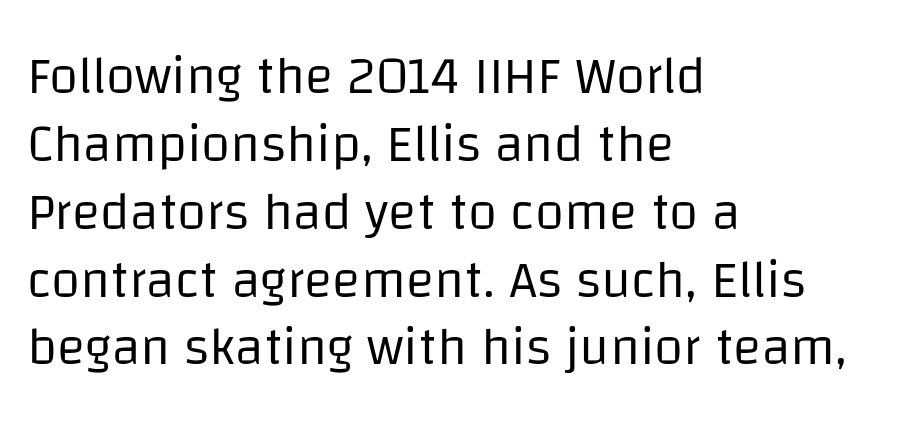
{"serif": "no", "italic": "no", "bold": "no", "weight": "regular", "width": "normal", "stroke_contrast": "low", "x_height": "large", "monospaced": "no", "underline": "no", "align": "left", "line_spacing": "normal", "line_spacing_ratio": 1.28, "letter_spacing": "normal", "letter_spacing_em": 0.0, "glyph_px": 53}
